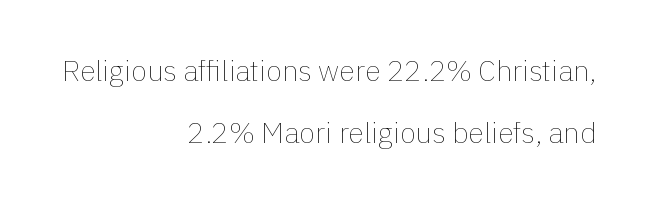
{"italic": "no", "bold": "no", "weight": "thin", "width": "normal", "x_height": "medium", "monospaced": "no", "underline": "no", "align": "right", "line_spacing": "loose", "line_spacing_ratio": 2.15, "letter_spacing": "normal", "letter_spacing_em": 0.0, "glyph_px": 29}
